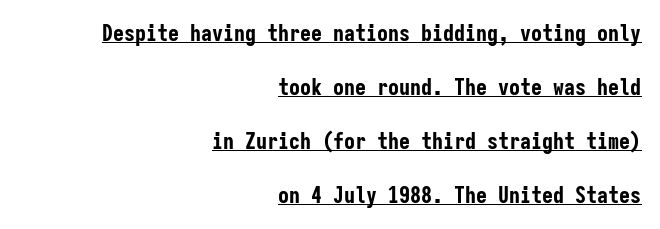
This is roman type, the default non-slanted kind. A flush-right, rag-left setting is used for this passage. The passage shown is emphatically bold. Quick note: underline on. Glyph-to-glyph distance matches everyday printed text. The block of text is sparse from top to bottom, with ample space between rows.
